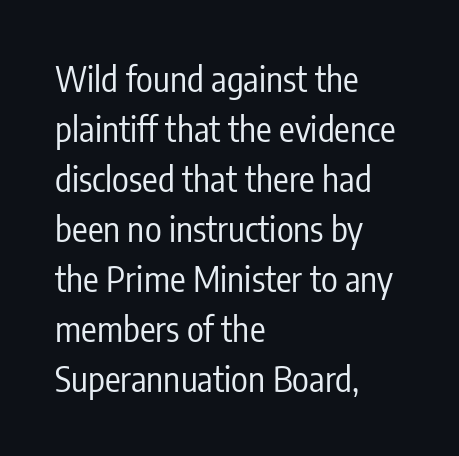
Letters have the restrained weight of plain body copy at most. This is the regular roman posture of the typeface. The type is set solid horizontally, with unmodified tracking. Is the block centered? No — it sits flush against the left margin.
